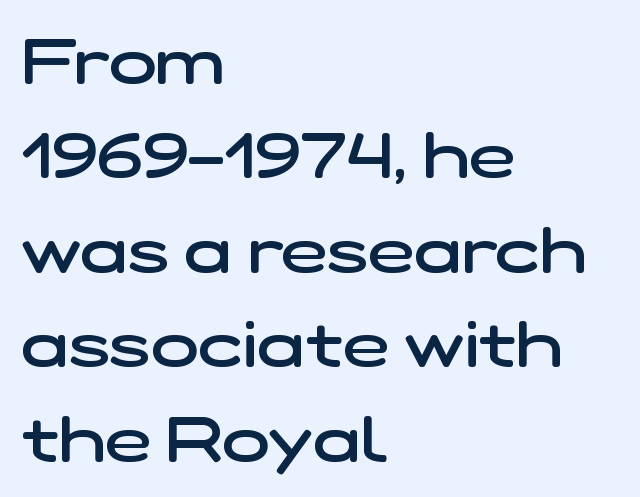
Q: Is the text bold? A: Semi-bold.
Q: Is the typeface a serif or a sans-serif typeface? A: Sans-serif.
Q: Is the text underlined? A: No.
Q: How is the paragraph aligned? A: Left-aligned.
Q: Is the spacing between letters normal or unusually wide? A: Normal.
Q: Is the spacing between lines tight, normal or loose? A: Normal.
Q: Width (condensed, normal, or wide)? A: Wide.
Q: Stroke contrast? A: Low.
Q: x-height? A: Medium.
Q: Monospaced? A: No.
